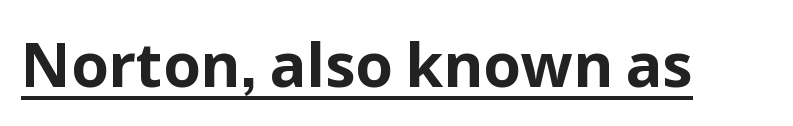
Q: Is the text bold? A: Yes.
Q: Is the text italic (slanted)? A: No, it is upright.
Q: Is the typeface a serif or a sans-serif typeface? A: Sans-serif.
Q: Is the text underlined? A: Yes.
Q: Is the spacing between letters normal or unusually wide? A: Normal.
Q: Width (condensed, normal, or wide)? A: Normal.
Q: Stroke contrast? A: Low.
Q: x-height? A: Medium.
Q: Monospaced? A: No.
